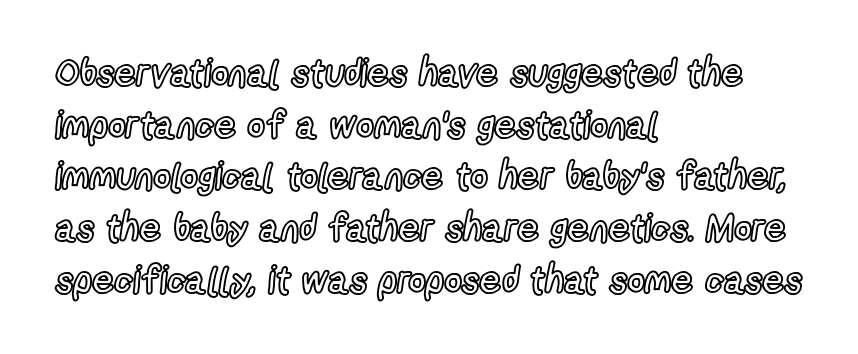
Q: Is the text italic (slanted)? A: Yes.
Q: Is the text underlined? A: No.
Q: How is the paragraph aligned? A: Left-aligned.
Q: Is the spacing between letters normal or unusually wide? A: Normal.
Q: Is the spacing between lines tight, normal or loose? A: Normal.
Q: Width (condensed, normal, or wide)? A: Condensed.
Q: x-height? A: Medium.
Q: Monospaced? A: No.
